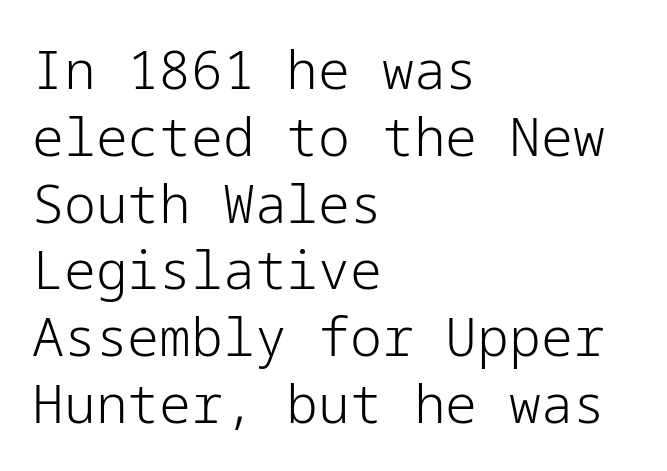
The setting favours the left margin, as ordinary paragraphs usually do. Does the leading feel generous? No, just average. Between one letter and the next there's only the usual sliver of space. Stem width sits at or under what a default text font uses.
